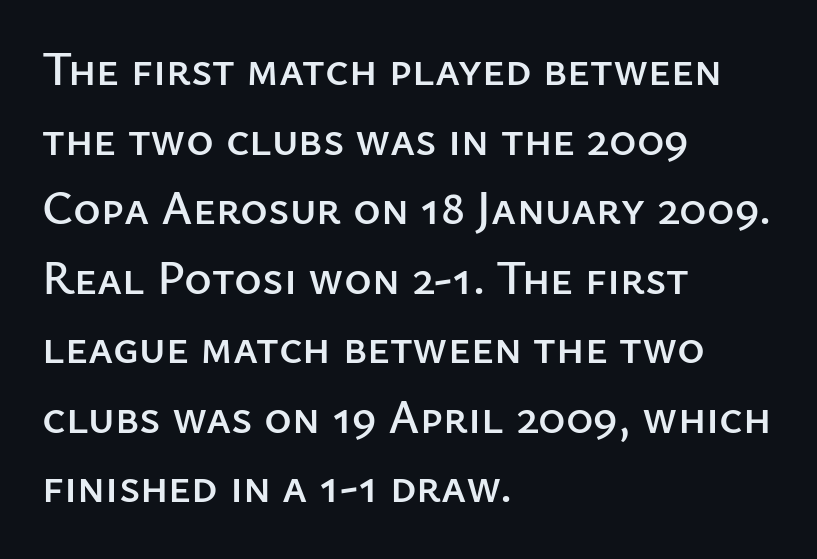
{"serif": "no", "italic": "no", "width": "normal", "stroke_contrast": "low", "x_height": "medium", "monospaced": "no", "underline": "no", "align": "left", "line_spacing": "normal", "line_spacing_ratio": 1.48, "letter_spacing": "normal", "letter_spacing_em": 0.0, "glyph_px": 47}
